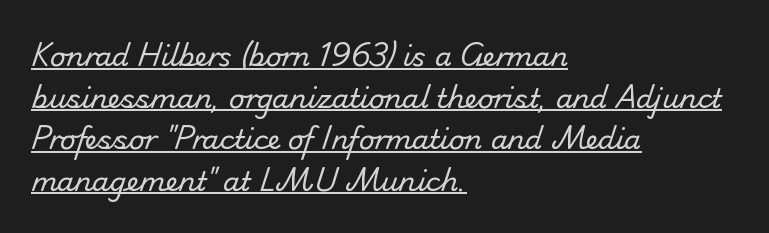
Q: Is the text bold? A: No.
Q: Is the text underlined? A: Yes.
Q: How is the paragraph aligned? A: Left-aligned.
Q: Is the spacing between letters normal or unusually wide? A: Normal.
Q: Is the spacing between lines tight, normal or loose? A: Normal.
